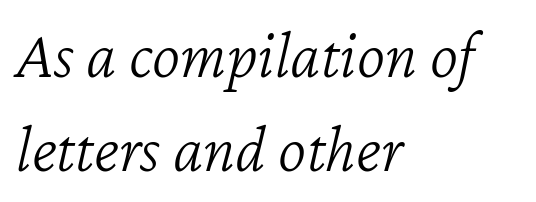
{"italic": "yes", "lean": "right", "slant_degrees": 12, "bold": "no", "weight": "light", "width": "normal", "stroke_contrast": "low", "x_height": "medium", "monospaced": "no", "underline": "no", "align": "left", "line_spacing": "normal", "line_spacing_ratio": 1.38, "letter_spacing": "normal", "letter_spacing_em": 0.0, "glyph_px": 68}
